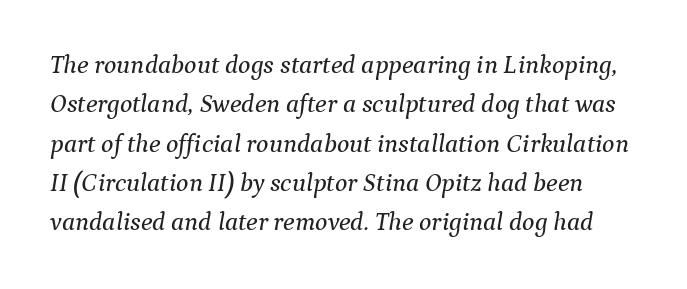
{"italic": "yes", "lean": "right", "slant_degrees": 9, "underline": "no", "line_spacing": "normal", "line_spacing_ratio": 1.51, "letter_spacing": "normal", "letter_spacing_em": 0.0, "glyph_px": 26}
